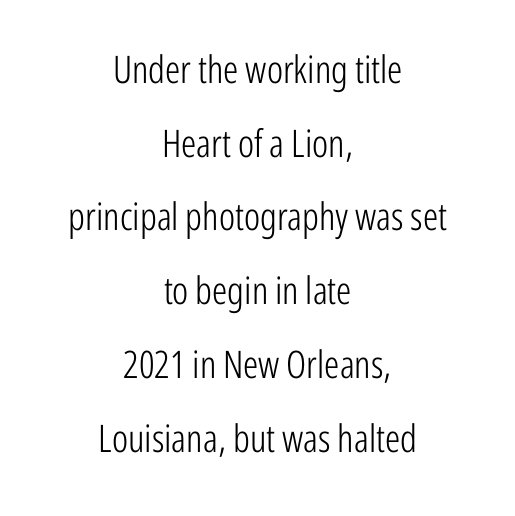
Q: Is the text bold? A: No.
Q: Is the text italic (slanted)? A: No, it is upright.
Q: Is the typeface a serif or a sans-serif typeface? A: Sans-serif.
Q: Is the text underlined? A: No.
Q: How is the paragraph aligned? A: Centered.
Q: Is the spacing between letters normal or unusually wide? A: Normal.
Q: Is the spacing between lines tight, normal or loose? A: Loose.
Q: Width (condensed, normal, or wide)? A: Condensed.
Q: Stroke contrast? A: Low.
Q: x-height? A: Medium.
Q: Monospaced? A: No.
